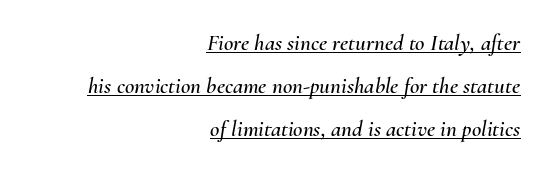
Q: Is the text italic (slanted)? A: Yes, it leans right by about 10 degrees.
Q: Is the text underlined? A: Yes.
Q: How is the paragraph aligned? A: Right-aligned.
Q: Is the spacing between letters normal or unusually wide? A: Normal.
